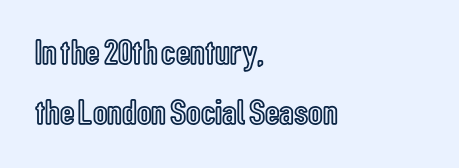
{"italic": "no", "width": "condensed", "x_height": "medium", "monospaced": "no", "underline": "no", "align": "left", "line_spacing": "normal", "line_spacing_ratio": 1.68, "letter_spacing": "normal", "letter_spacing_em": 0.0, "glyph_px": 36}
